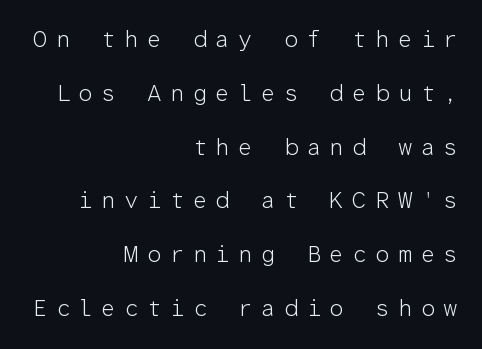
Q: Is the text bold? A: No.
Q: Is the text italic (slanted)? A: No, it is upright.
Q: Is the text underlined? A: No.
Q: How is the paragraph aligned? A: Right-aligned.
Q: Is the spacing between letters normal or unusually wide? A: Unusually wide.
Q: Is the spacing between lines tight, normal or loose? A: Loose.
